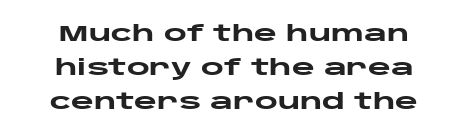
The image shows 22 px bold type, upright; set normal line spacing (1.54x), normal letter spacing, not underlined.
